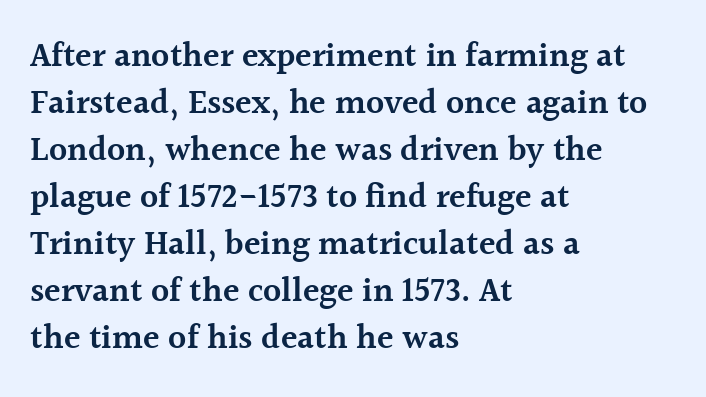
{"serif": "yes", "italic": "no", "bold": "semi", "weight": "semibold", "width": "normal", "x_height": "medium", "monospaced": "no", "underline": "no", "align": "left", "line_spacing": "normal", "line_spacing_ratio": 1.38, "letter_spacing": "normal", "letter_spacing_em": 0.0, "glyph_px": 34}
